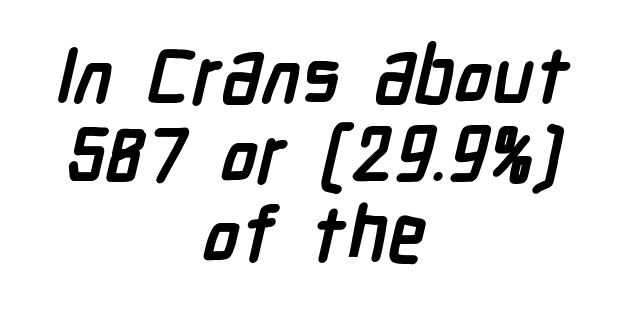
The image shows 77 px semibold, condensed sans-serif type; set centered, tight line spacing (1.03x), normal letter spacing, not underlined; low stroke contrast and a medium x-height.
